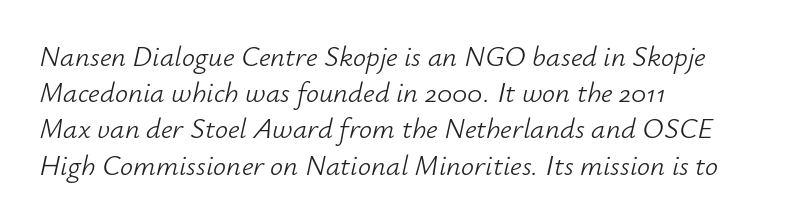
Q: Is the text bold? A: No.
Q: Is the text italic (slanted)? A: Yes, it leans right by about 12 degrees.
Q: Is the text underlined? A: No.
Q: How is the paragraph aligned? A: Left-aligned.
Q: Is the spacing between letters normal or unusually wide? A: Normal.
Q: Is the spacing between lines tight, normal or loose? A: Normal.
Q: Width (condensed, normal, or wide)? A: Normal.
Q: Stroke contrast? A: Low.
Q: x-height? A: Small.
Q: Monospaced? A: No.
